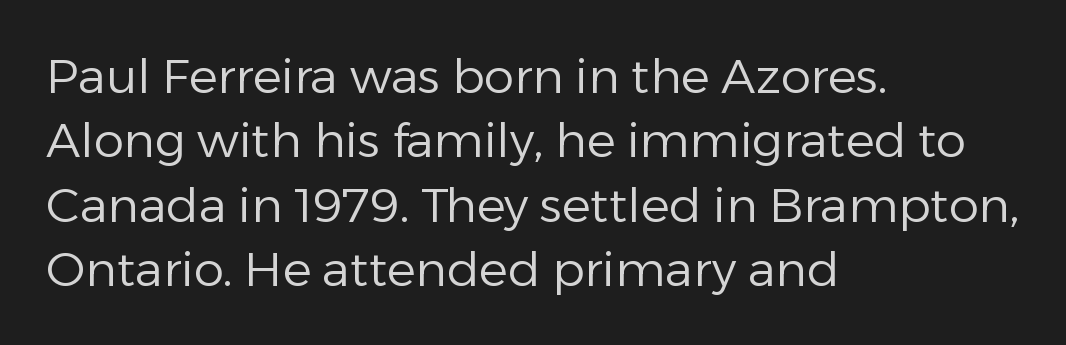
Q: Is the text bold? A: No.
Q: Is the text italic (slanted)? A: No, it is upright.
Q: Is the typeface a serif or a sans-serif typeface? A: Sans-serif.
Q: Is the text underlined? A: No.
Q: How is the paragraph aligned? A: Left-aligned.
Q: Is the spacing between letters normal or unusually wide? A: Normal.
Q: Is the spacing between lines tight, normal or loose? A: Normal.
Q: Width (condensed, normal, or wide)? A: Normal.
Q: Stroke contrast? A: Low.
Q: x-height? A: Medium.
Q: Monospaced? A: No.
